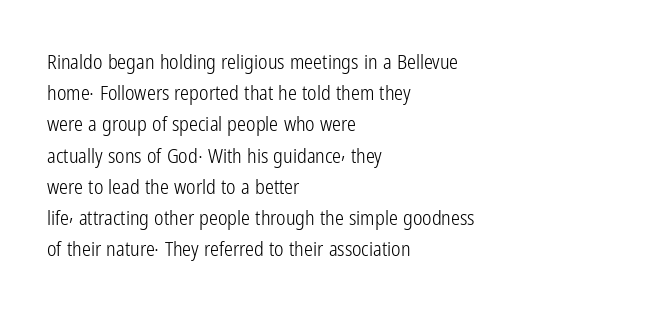
The image shows 20 px text type, upright; set left-aligned, normal line spacing (1.56x), normal letter spacing, not underlined.
